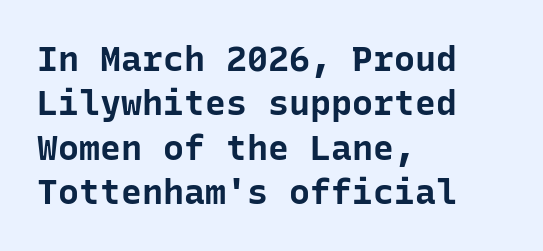
{"serif": "no", "italic": "no", "bold": "yes", "weight": "bold", "width": "normal", "stroke_contrast": "low", "x_height": "medium", "monospaced": "yes", "underline": "no", "align": "left", "line_spacing": "normal", "line_spacing_ratio": 1.27, "letter_spacing": "normal", "letter_spacing_em": 0.0, "glyph_px": 35}
